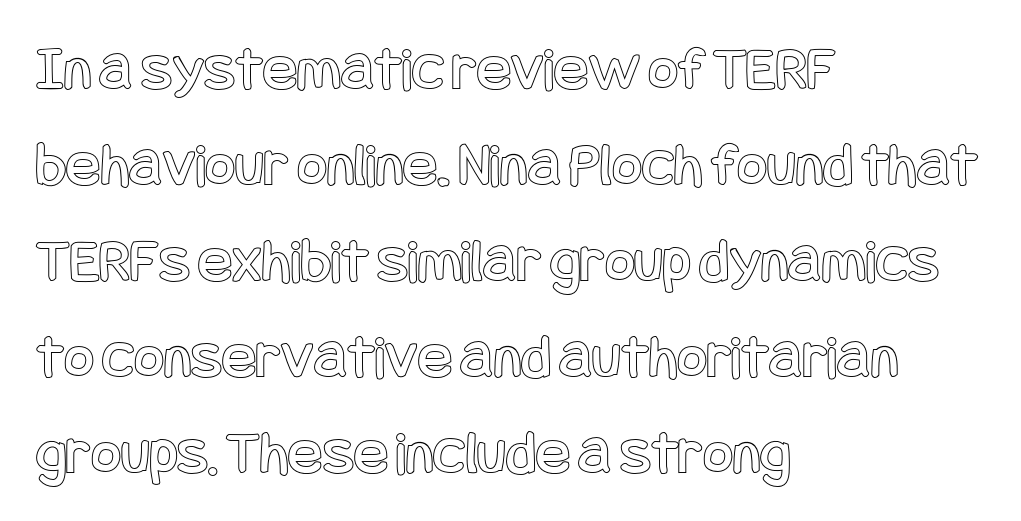
Q: Is the text italic (slanted)? A: No, it is upright.
Q: Is the text underlined? A: No.
Q: How is the paragraph aligned? A: Left-aligned.
Q: Is the spacing between letters normal or unusually wide? A: Normal.
Q: Is the spacing between lines tight, normal or loose? A: Normal.
Q: Width (condensed, normal, or wide)? A: Condensed.
Q: x-height? A: Large.
